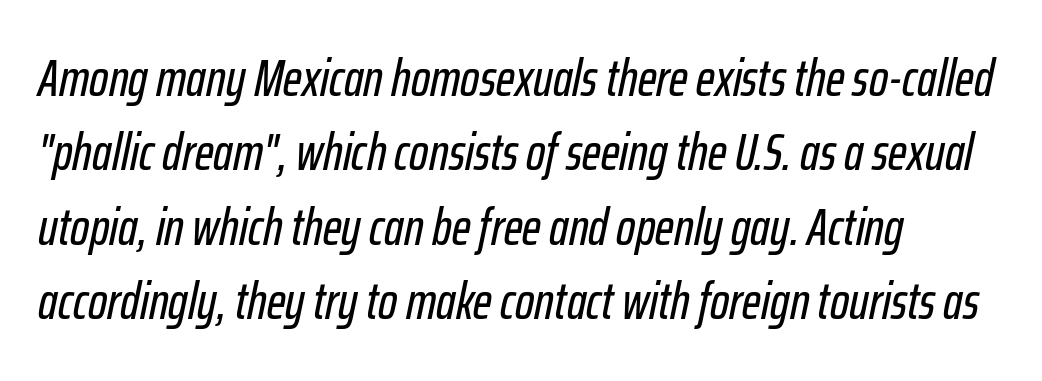
The rendering keeps characters at their native spacing. The rag falls on the right side of this text block. Descender tails drop into unmarked territory. The text carries the slant typical of an italic or oblique font.
